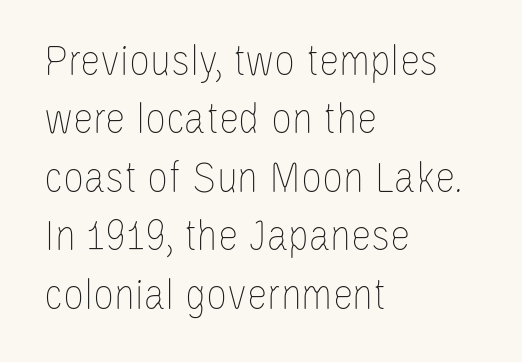
Q: Is the text bold? A: No.
Q: Is the text italic (slanted)? A: No, it is upright.
Q: Is the text underlined? A: No.
Q: How is the paragraph aligned? A: Left-aligned.
Q: Is the spacing between letters normal or unusually wide? A: Normal.
Q: Is the spacing between lines tight, normal or loose? A: Normal.
Q: Width (condensed, normal, or wide)? A: Condensed.
Q: Stroke contrast? A: Low.
Q: x-height? A: Large.
Q: Monospaced? A: No.
